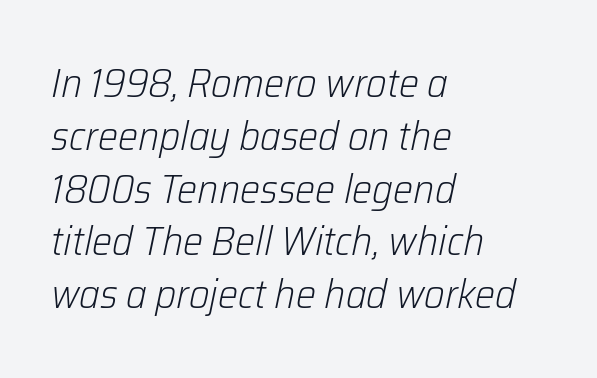
The image shows 40 px light type, italic (leaning right); set left-aligned, normal line spacing (1.32x), normal letter spacing, not underlined; low stroke contrast and a medium x-height.
